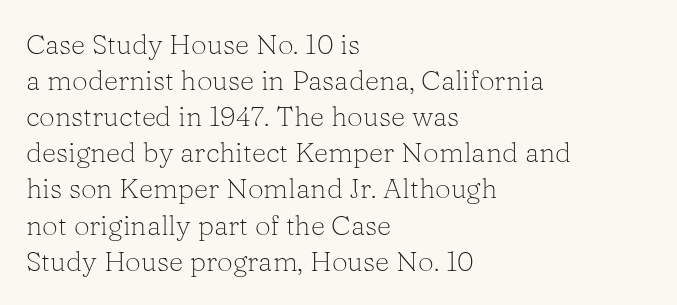
Q: Is the text bold? A: No.
Q: Is the text italic (slanted)? A: No, it is upright.
Q: Is the typeface a serif or a sans-serif typeface? A: Serif.
Q: Is the text underlined? A: No.
Q: How is the paragraph aligned? A: Left-aligned.
Q: Is the spacing between letters normal or unusually wide? A: Normal.
Q: Is the spacing between lines tight, normal or loose? A: Normal.
Q: Width (condensed, normal, or wide)? A: Normal.
Q: Stroke contrast? A: Low.
Q: x-height? A: Medium.
Q: Monospaced? A: No.
